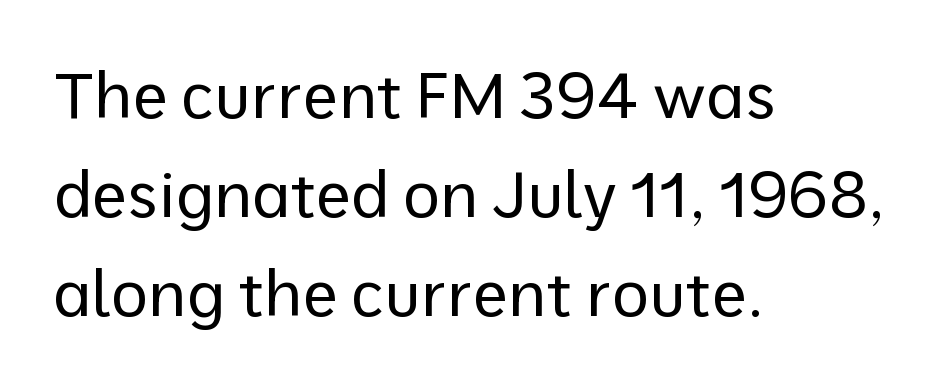
Q: Is the text bold? A: No.
Q: Is the text italic (slanted)? A: No, it is upright.
Q: Is the typeface a serif or a sans-serif typeface? A: Sans-serif.
Q: Is the text underlined? A: No.
Q: How is the paragraph aligned? A: Left-aligned.
Q: Is the spacing between letters normal or unusually wide? A: Normal.
Q: Is the spacing between lines tight, normal or loose? A: Normal.
Q: Width (condensed, normal, or wide)? A: Normal.
Q: Stroke contrast? A: Low.
Q: x-height? A: Medium.
Q: Monospaced? A: No.
